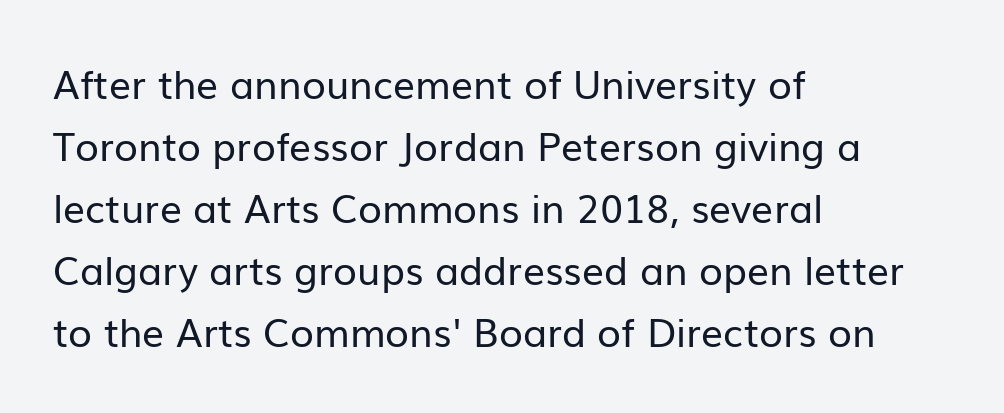
{"serif": "no", "italic": "no", "bold": "no", "weight": "regular", "width": "normal", "stroke_contrast": "low", "x_height": "medium", "monospaced": "no", "underline": "no", "align": "left", "line_spacing": "normal", "line_spacing_ratio": 1.59, "letter_spacing": "normal", "letter_spacing_em": 0.0, "glyph_px": 39}
